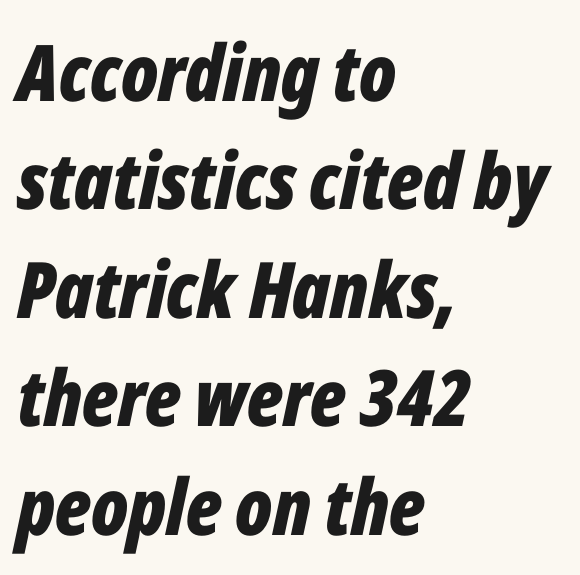
The image shows 78 px bold, condensed type, italic (leaning right); set left-aligned, normal line spacing (1.39x), normal letter spacing, not underlined; low stroke contrast and a medium x-height.
